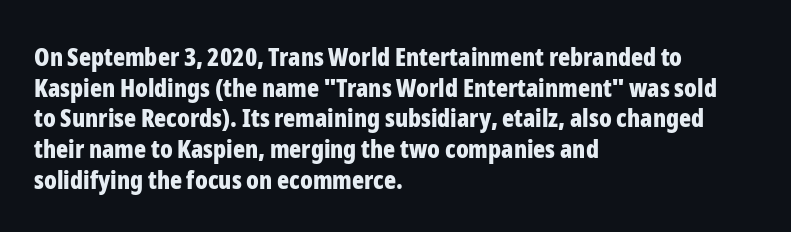
The image shows 25 px bold type, upright; set left-aligned, line spacing 1.23x, normal letter spacing, not underlined.
